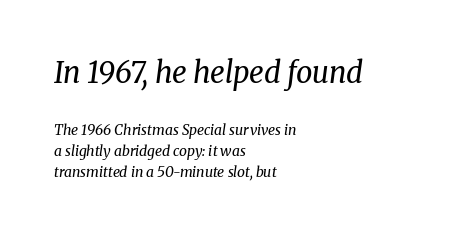
The image shows 29 px regular-weight serif type, italic (leaning right); set left-aligned, normal line spacing (1.5x), normal letter spacing, not underlined; the first (top) block is 2.07x larger; medium stroke contrast and a medium x-height.
